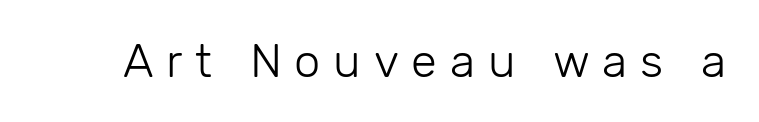
Q: Is the text bold? A: No.
Q: Is the text italic (slanted)? A: No, it is upright.
Q: Is the typeface a serif or a sans-serif typeface? A: Sans-serif.
Q: Is the text underlined? A: No.
Q: Is the spacing between letters normal or unusually wide? A: Unusually wide.
Q: Width (condensed, normal, or wide)? A: Normal.
Q: Stroke contrast? A: Low.
Q: x-height? A: Medium.
Q: Monospaced? A: No.
